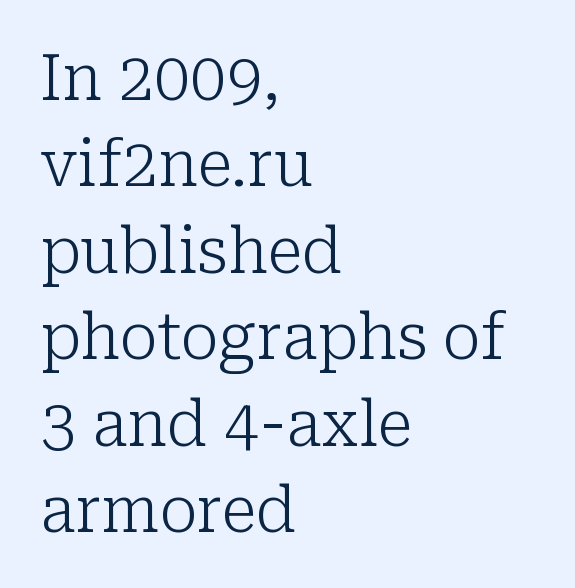
The text was rendered using a seriffed face with decorative stroke endings. The ragged edge is on the right, which tells us the setting is flush left. The gap between lines stays unmarked. A normal amount of white space separates one row of letters from the next. Do the characters align in a grid? No, the font is proportional.
